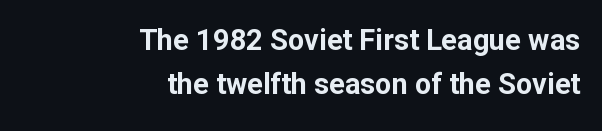
{"serif": "no", "italic": "no", "bold": "yes", "weight": "bold", "width": "normal", "stroke_contrast": "low", "x_height": "medium", "monospaced": "no", "underline": "no", "align": "right", "line_spacing": "normal", "line_spacing_ratio": 1.52, "letter_spacing": "normal", "letter_spacing_em": 0.0, "glyph_px": 29}
